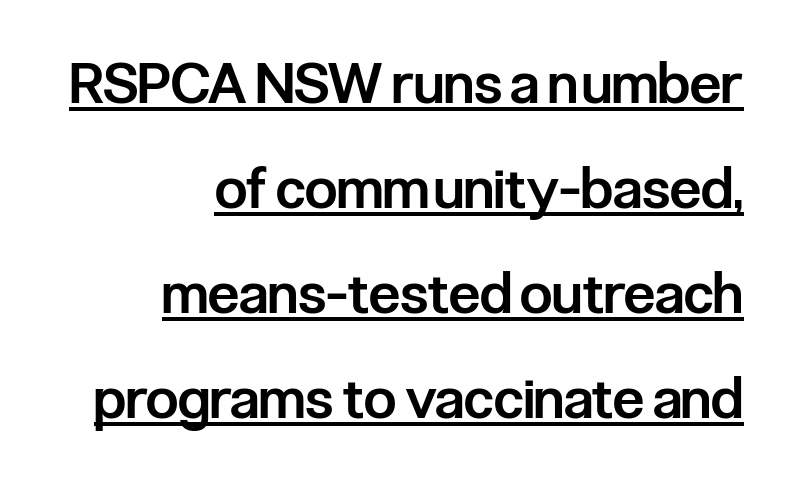
Grotesque or geometric, the face here clearly has no serifs. A fair bit of extra ink — the face is semibold, not bold. A typesetter would call this zero additional tracking. Varying glyph widths throughout — classic text-font behaviour.
